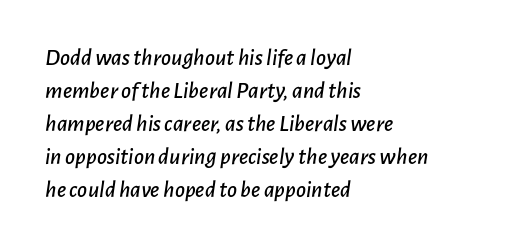
The typesetter chose a ragged-right arrangement here. The horizontal fit of the characters is conventional and even. Line spacing here is normal. The specimen reads as italic at a glance. The area under the type is left untouched.
